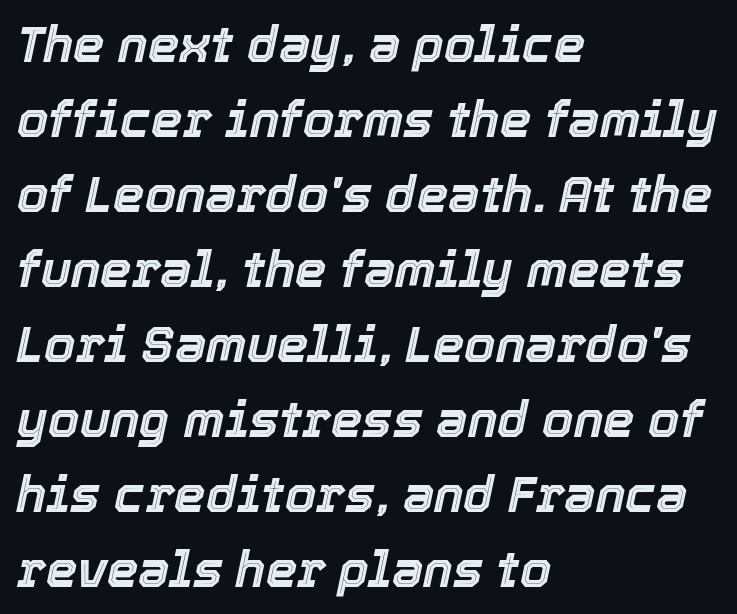
Q: Is the text italic (slanted)? A: Yes, it leans right by about 12 degrees.
Q: Is the text underlined? A: No.
Q: How is the paragraph aligned? A: Left-aligned.
Q: Is the spacing between letters normal or unusually wide? A: Normal.
Q: Is the spacing between lines tight, normal or loose? A: Normal.
Q: Width (condensed, normal, or wide)? A: Normal.
Q: x-height? A: Medium.
Q: Monospaced? A: No.
